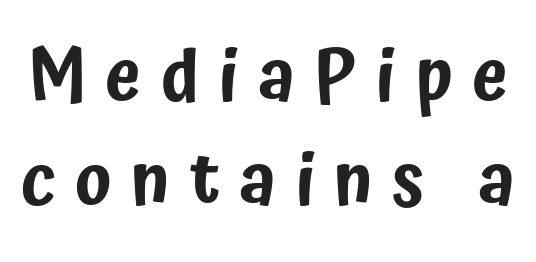
Observe the wide spacing: letters keep a clear distance from each other. A clean baseline with only descenders dipping below it. The font family rendered here belongs to the sans-serif group. Do the characters align in a grid? No, the font is proportional. Baseline-to-baseline distance is the conventional proportion of letter height. Designer's note — italics off, roman on.
